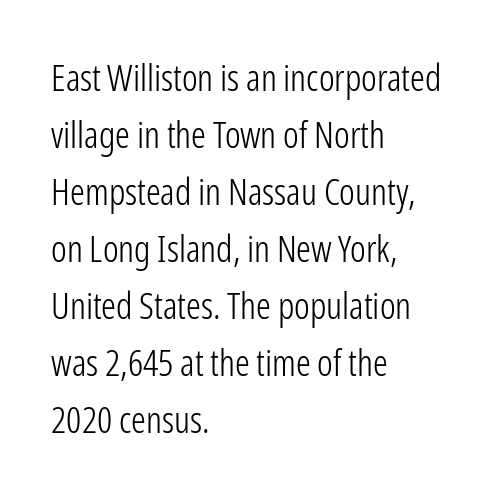
Q: Is the text bold? A: No.
Q: Is the text italic (slanted)? A: No, it is upright.
Q: Is the typeface a serif or a sans-serif typeface? A: Sans-serif.
Q: Is the text underlined? A: No.
Q: How is the paragraph aligned? A: Left-aligned.
Q: Is the spacing between letters normal or unusually wide? A: Normal.
Q: Is the spacing between lines tight, normal or loose? A: Normal.
Q: Width (condensed, normal, or wide)? A: Condensed.
Q: Stroke contrast? A: Low.
Q: x-height? A: Medium.
Q: Monospaced? A: No.
